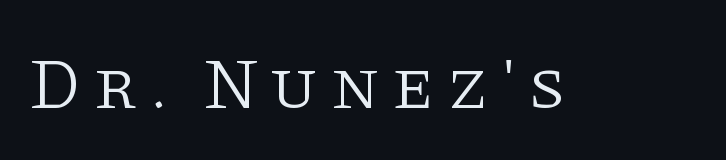
{"serif": "yes", "italic": "no", "bold": "no", "weight": "light", "width": "normal", "stroke_contrast": "low", "x_height": "large", "monospaced": "no", "underline": "no", "glyph_px": 71}
